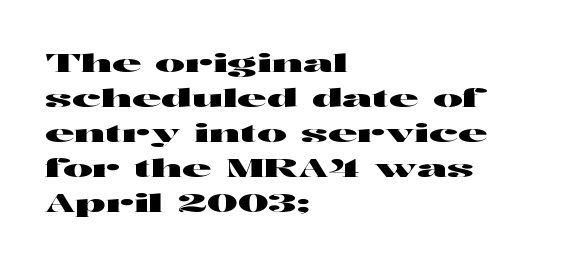
Q: Is the text italic (slanted)? A: No, it is upright.
Q: Is the text underlined? A: No.
Q: How is the paragraph aligned? A: Left-aligned.
Q: Is the spacing between letters normal or unusually wide? A: Normal.
Q: Is the spacing between lines tight, normal or loose? A: Normal.
